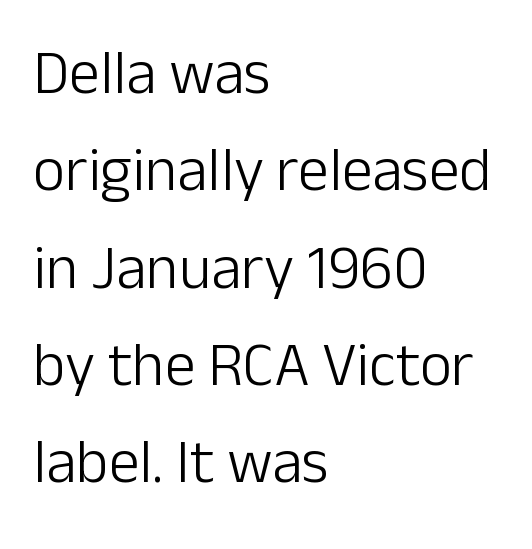
Note the varied advance widths — an 'i' is clearly narrower than an 'm'. Horizontally, the lines are justified to the leading edge only. No feet cap the strokes, marking this as sans-serif type. Heft: none added — not bold.
